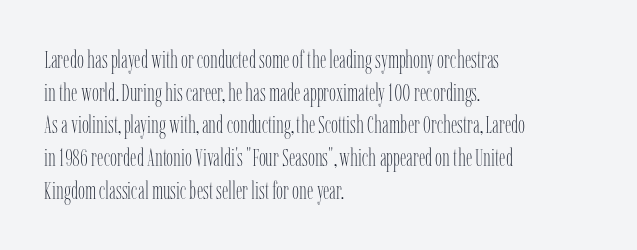
What's the leading like? Ordinary, nothing unusual. The passage shown has conventional tracking throughout. The typography opts for an upright posture over an oblique one. The passage is arranged the way most books set body copy — flush left.
